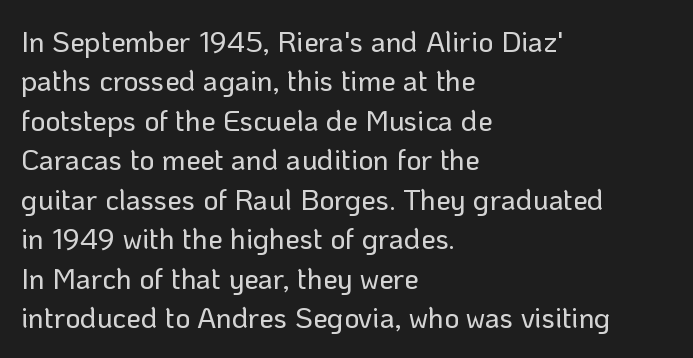
Q: Is the text italic (slanted)? A: No, it is upright.
Q: Is the typeface a serif or a sans-serif typeface? A: Sans-serif.
Q: Is the text underlined? A: No.
Q: How is the paragraph aligned? A: Left-aligned.
Q: Is the spacing between letters normal or unusually wide? A: Normal.
Q: Is the spacing between lines tight, normal or loose? A: Normal.
Q: Width (condensed, normal, or wide)? A: Normal.
Q: Stroke contrast? A: Low.
Q: x-height? A: Medium.
Q: Monospaced? A: No.
